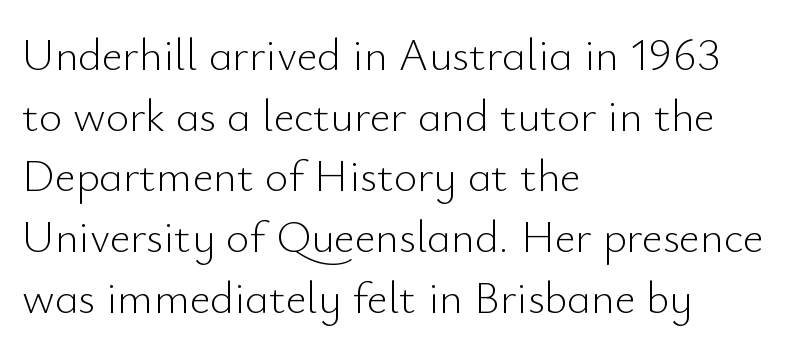
The line-height multiplier appears to be the usual default. Unlike italic type, these characters show no tilt at all. No extra tracking has been applied to these lines. No chunkiness to these letters — they're not bold. No word sits above an underline. Layout note: lines flush left.
